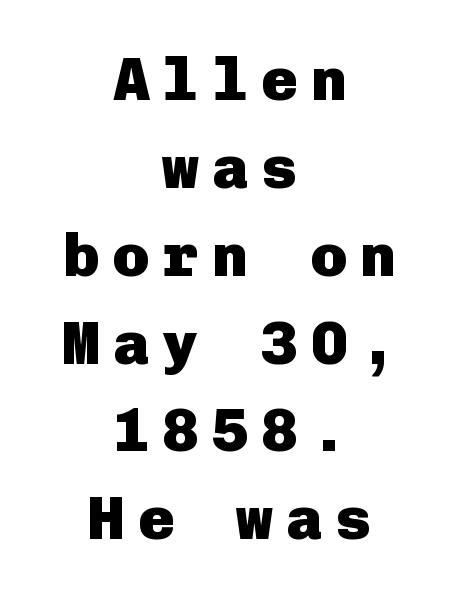
The image shows 61 px heavy sans-serif type, upright; set centered, normal line spacing (1.44x), unusually wide letter spacing (+0.21 em), not underlined; low stroke contrast and a medium x-height.
